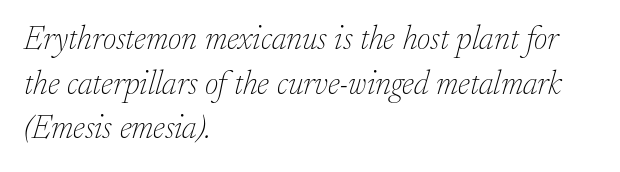
The image shows 33 px thin serif type, italic (leaning right); set left-aligned, normal line spacing (1.35x), normal letter spacing, not underlined; low stroke contrast and a small x-height.
